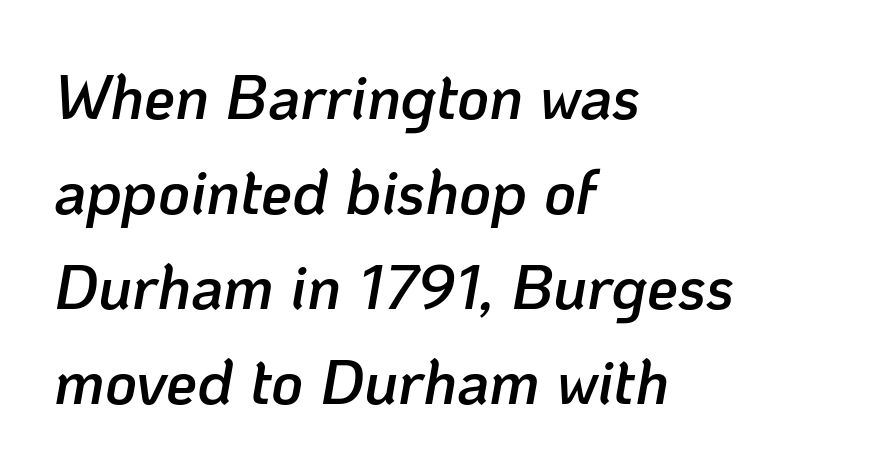
The image shows 62 px semibold type, italic (leaning right); set left-aligned, normal line spacing (1.53x), normal letter spacing, not underlined; low stroke contrast and a medium x-height.
